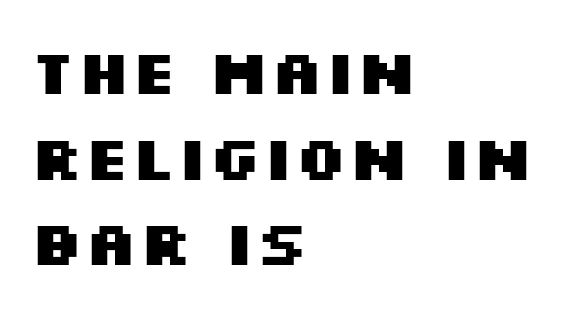
Designer's note — italics off, roman on. Clear beneath every line of the passage. Emphasis by weight is at full strength: bold. The gaps between neighbouring characters are ordinary and unremarkable. The face used here is proportionally spaced, like ordinary book or web type.
